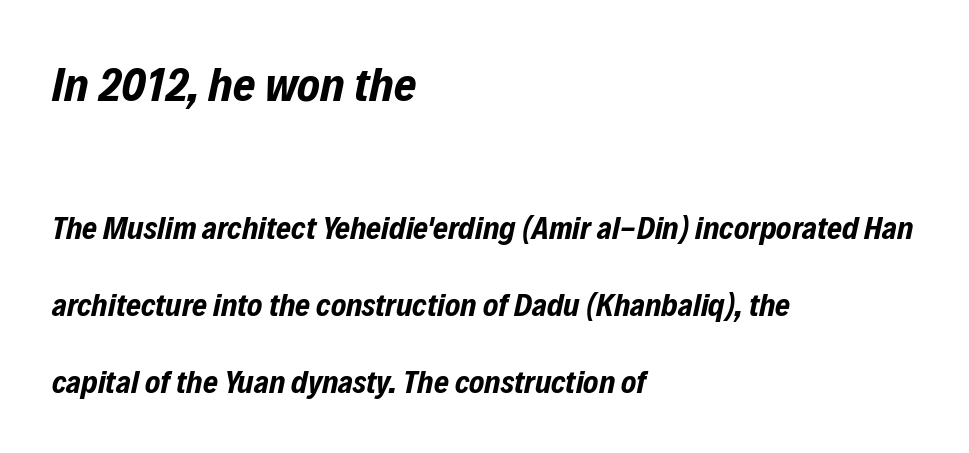
Characters follow at the spacing the type designer built in. The letters advance in unequal steps, a hallmark of proportional type. The letters are bold, with thick, heavy strokes. Vertically, the passage feels expansive, rows floating well apart. The paragraph has a hard left edge and a soft right edge. The whole block is typeset with a tilt.
